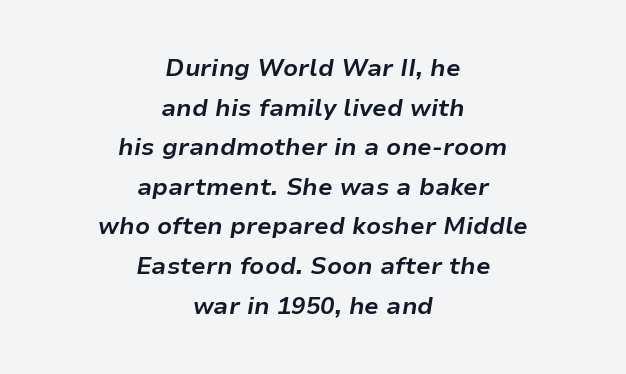
A typesetter would mark this as italic. The rows are spaced the way most documents space them. Layout note: lines centered. Glyph-to-glyph distance matches everyday printed text. Type without underlining. Heft: maximum for text — a bold.
